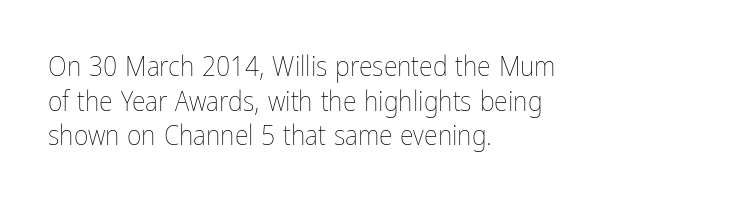
The image shows 28 px thin, condensed type, upright; set left-aligned, line spacing 1.24x, normal letter spacing, not underlined; low stroke contrast and a medium x-height.
